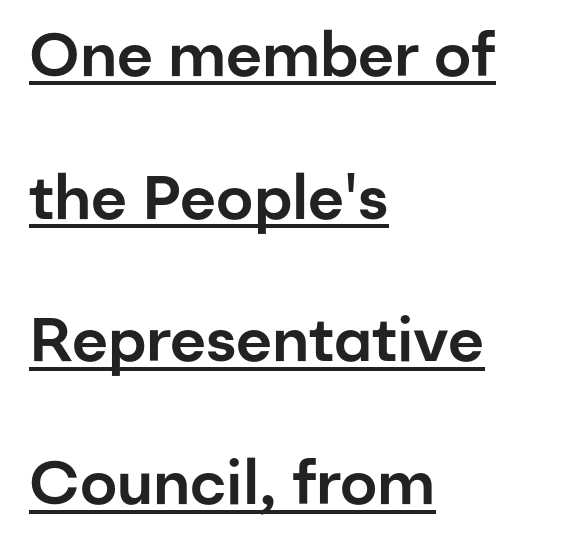
Q: Is the text italic (slanted)? A: No, it is upright.
Q: Is the typeface a serif or a sans-serif typeface? A: Sans-serif.
Q: Is the text underlined? A: Yes.
Q: How is the paragraph aligned? A: Left-aligned.
Q: Is the spacing between letters normal or unusually wide? A: Normal.
Q: Is the spacing between lines tight, normal or loose? A: Loose.
Q: Width (condensed, normal, or wide)? A: Normal.
Q: Stroke contrast? A: Low.
Q: x-height? A: Medium.
Q: Monospaced? A: No.
